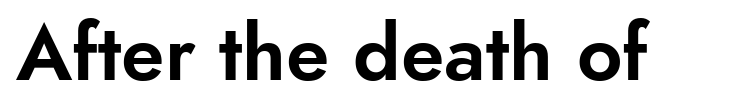
Grotesque or geometric, the face here clearly has no serifs. The letters stand straight up with perfectly vertical stems. Nobody touched the tracking dial on this one. This sample has the flowing, uneven cadence of proportional lettering. Underline: absent.
